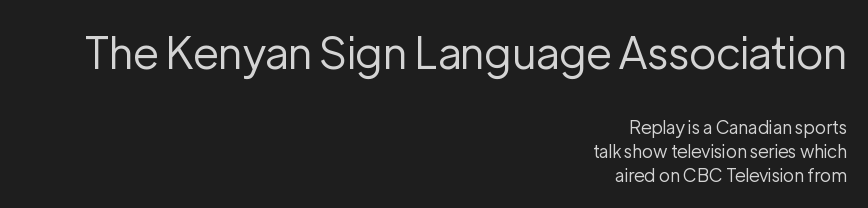
Q: Is the text bold? A: No.
Q: Is the text italic (slanted)? A: No, it is upright.
Q: Is the typeface a serif or a sans-serif typeface? A: Sans-serif.
Q: Is the text underlined? A: No.
Q: How is the paragraph aligned? A: Right-aligned.
Q: Is the spacing between letters normal or unusually wide? A: Normal.
Q: Is the spacing between lines tight, normal or loose? A: Normal.
Q: Which block of text is set in a larger size, the first (top) or the second (bottom)? A: The first (top) one.
Q: Width (condensed, normal, or wide)? A: Normal.
Q: Stroke contrast? A: Low.
Q: x-height? A: Medium.
Q: Monospaced? A: No.
